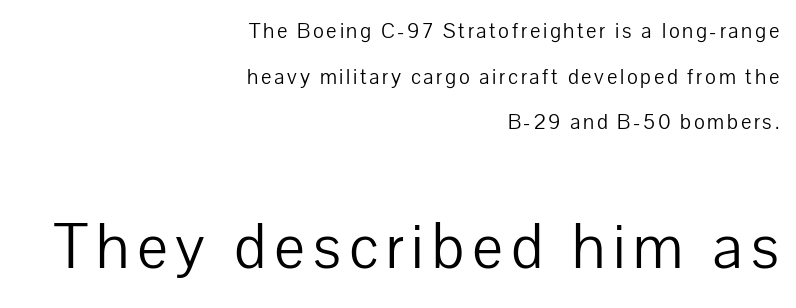
The image shows 65 px light sans-serif type, upright; set right-aligned, loose line spacing (2.07x), not underlined; the second (bottom) block is 2.95x larger; low stroke contrast and a medium x-height.
